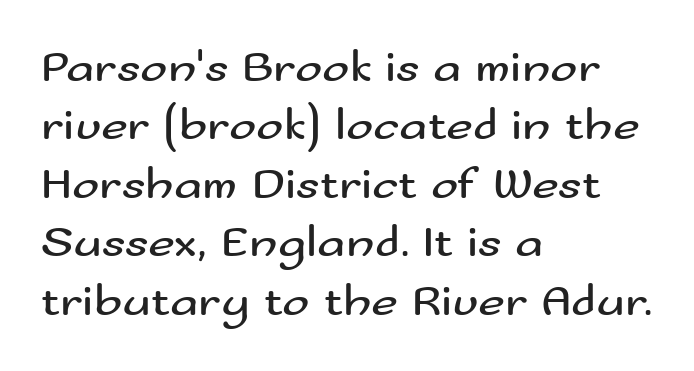
Check under the words: just untouched page. Notice how descenders clear the ascenders below comfortably — that's standard leading. Vertical stems look standard width or narrower in stroke. In CSS terms this would be text-align: left.
